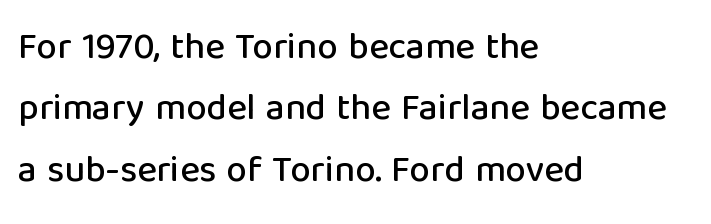
{"serif": "no", "italic": "no", "width": "normal", "stroke_contrast": "low", "x_height": "medium", "monospaced": "no", "underline": "no", "align": "left", "line_spacing": "normal", "line_spacing_ratio": 1.66, "letter_spacing": "normal", "letter_spacing_em": 0.0, "glyph_px": 37}
